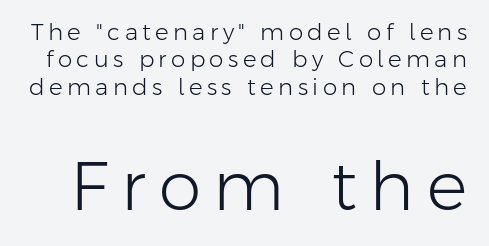
Is there any slant? The stems are plumb. The rendering shows plain stroke endings on the letterforms — a sans-serif design. You get the small type first, then a jump to larger type. Rule under the text: the space is simply empty. Note the varied advance widths — an 'i' is clearly narrower than an 'm'. Weight: in the light-to-regular range.
